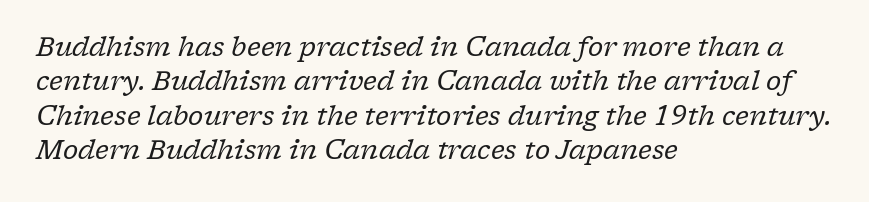
{"italic": "yes", "lean": "right", "slant_degrees": 17, "bold": "no", "underline": "no", "align": "left", "line_spacing": "normal", "line_spacing_ratio": 1.32, "letter_spacing": "normal", "letter_spacing_em": 0.0, "glyph_px": 26}
